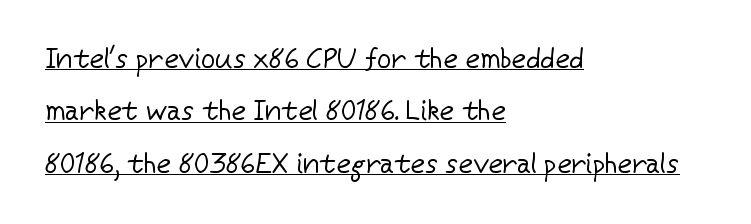
The image shows 28 px regular-weight sans-serif type, upright; set left-aligned, line spacing 1.87x, normal letter spacing, underlined; low stroke contrast and a medium x-height.
